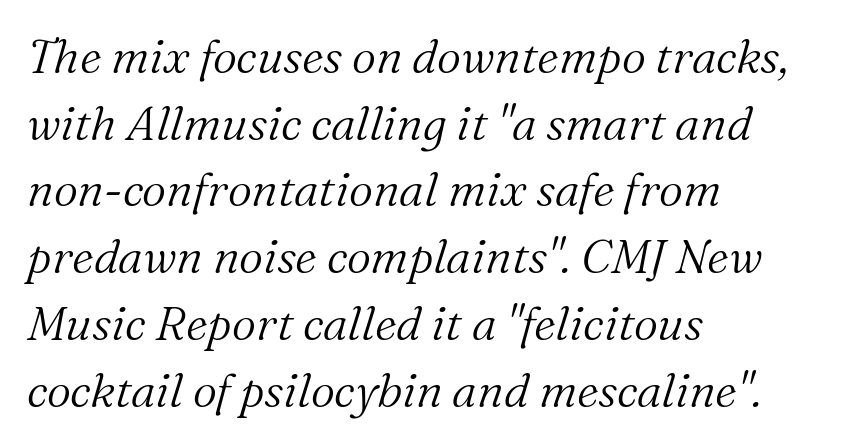
The image shows 47 px light serif type, italic (leaning right); set left-aligned, normal line spacing (1.42x), normal letter spacing, not underlined; medium stroke contrast and a medium x-height.
